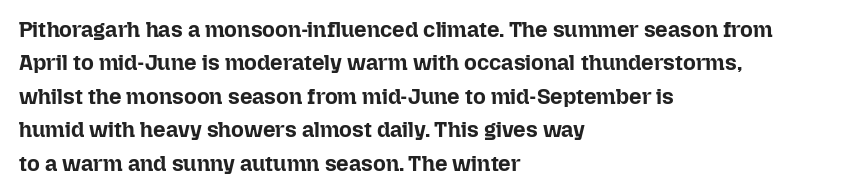
Q: Is the text bold? A: Yes.
Q: Is the text italic (slanted)? A: No, it is upright.
Q: Is the text underlined? A: No.
Q: How is the paragraph aligned? A: Left-aligned.
Q: Is the spacing between letters normal or unusually wide? A: Normal.
Q: Is the spacing between lines tight, normal or loose? A: Normal.
